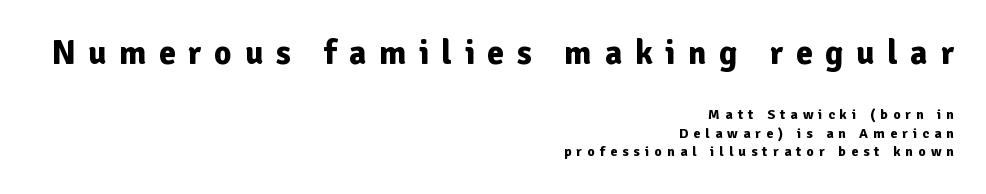
{"serif": "no", "italic": "no", "bold": "yes", "weight": "bold", "width": "normal", "stroke_contrast": "low", "x_height": "medium", "monospaced": "no", "underline": "no", "align": "right", "line_spacing": "normal", "line_spacing_ratio": 1.34, "letter_spacing": "wide", "letter_spacing_em": 0.37, "larger_block": "first", "size_ratio": 2.43, "glyph_px": 34}
